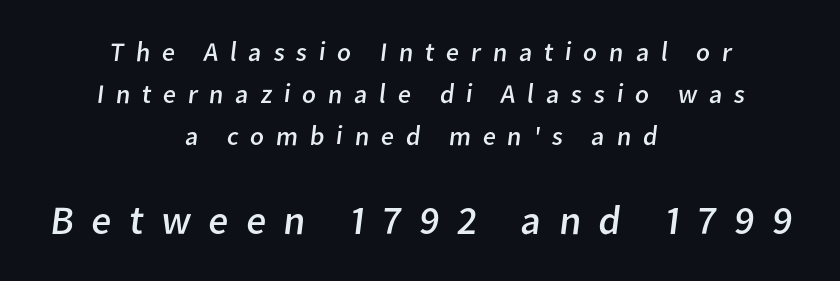
The image shows 41 px regular-weight sans-serif type; set centered, normal line spacing (1.56x), unusually wide letter spacing (+0.43 em), not underlined; the second (bottom) block is 1.52x larger; low stroke contrast and a medium x-height.
